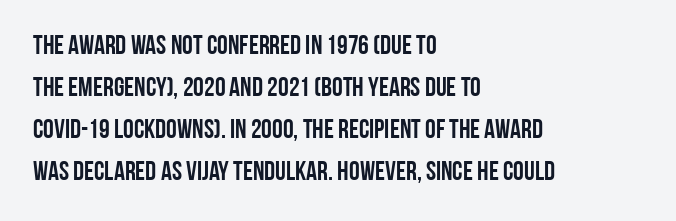
{"italic": "no", "underline": "no", "align": "left", "line_spacing": "normal", "line_spacing_ratio": 1.56, "letter_spacing": "normal", "letter_spacing_em": 0.0, "glyph_px": 27}
